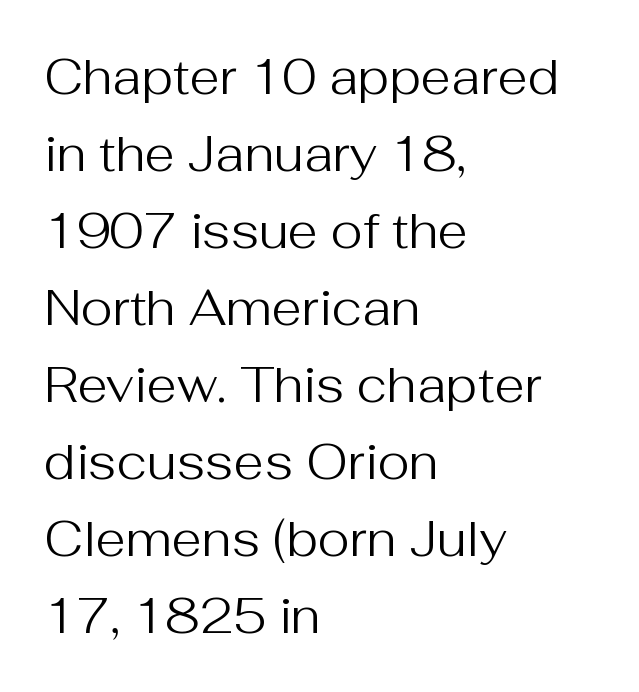
Q: Is the text bold? A: No.
Q: Is the text italic (slanted)? A: No, it is upright.
Q: Is the typeface a serif or a sans-serif typeface? A: Sans-serif.
Q: Is the text underlined? A: No.
Q: How is the paragraph aligned? A: Left-aligned.
Q: Is the spacing between letters normal or unusually wide? A: Normal.
Q: Is the spacing between lines tight, normal or loose? A: Normal.
Q: Width (condensed, normal, or wide)? A: Normal.
Q: Stroke contrast? A: Medium.
Q: x-height? A: Medium.
Q: Monospaced? A: No.
